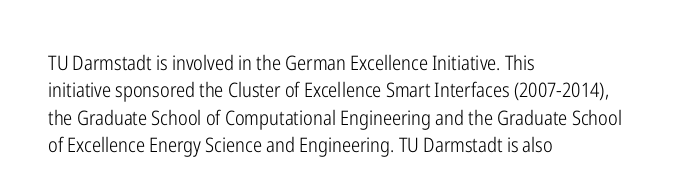
{"italic": "no", "bold": "no", "underline": "no", "align": "left", "line_spacing": "normal", "line_spacing_ratio": 1.37, "letter_spacing": "normal", "letter_spacing_em": 0.0, "glyph_px": 20}
